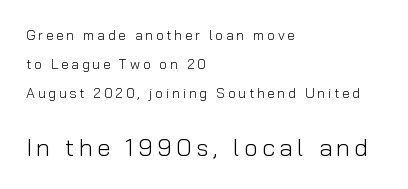
The image shows 24 px text type, upright; set left-aligned, loose line spacing (2.07x), not underlined; the second (bottom) block is 1.71x larger.
